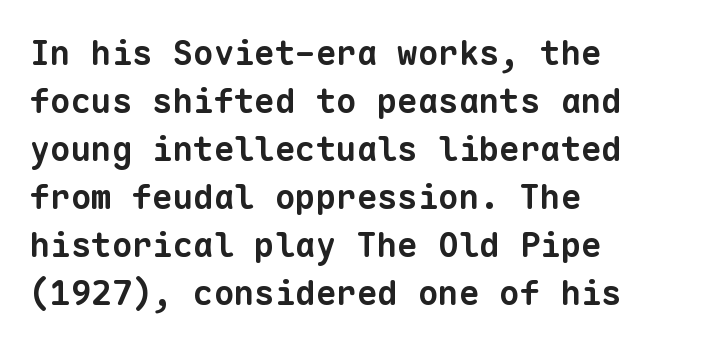
{"serif": "no", "bold": "yes", "weight": "bold", "width": "normal", "stroke_contrast": "low", "x_height": "medium", "monospaced": "yes", "underline": "no", "align": "left", "line_spacing": "normal", "line_spacing_ratio": 1.41, "letter_spacing": "normal", "letter_spacing_em": 0.0, "glyph_px": 34}
